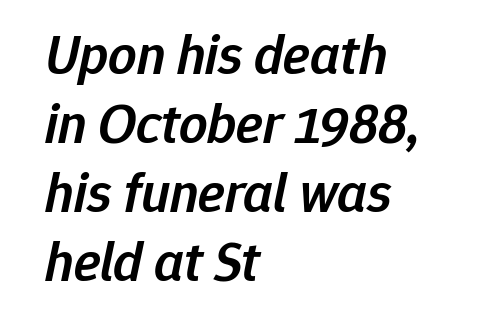
{"italic": "yes", "lean": "right", "slant_degrees": 12, "bold": "semi", "weight": "semibold", "width": "normal", "stroke_contrast": "low", "x_height": "medium", "monospaced": "no", "underline": "no", "align": "left", "line_spacing_ratio": 1.23, "letter_spacing": "normal", "letter_spacing_em": 0.0, "glyph_px": 56}
